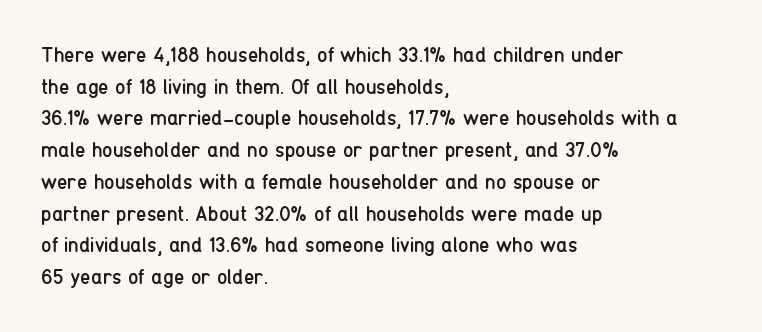
Style check: upright. Leftover space on each line is placed entirely after the last word. The rows are spaced the way most documents space them. The font is comparable to plain body text, perhaps lighter. Honestly, there is no underline to notice here at all. Nobody touched the tracking dial on this one.
